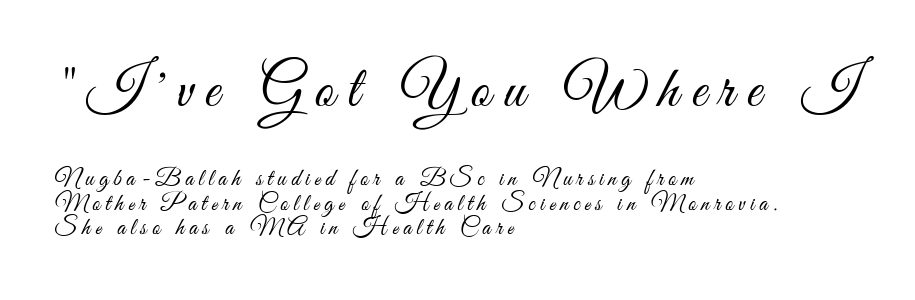
Q: Is the text bold? A: No.
Q: Is the text italic (slanted)? A: Yes.
Q: Is the typeface a serif or a sans-serif typeface? A: Sans-serif.
Q: Is the text underlined? A: No.
Q: How is the paragraph aligned? A: Left-aligned.
Q: Is the spacing between letters normal or unusually wide? A: Unusually wide.
Q: Is the spacing between lines tight, normal or loose? A: Tight.
Q: Which block of text is set in a larger size, the first (top) or the second (bottom)? A: The first (top) one.
Q: Width (condensed, normal, or wide)? A: Condensed.
Q: Stroke contrast? A: Medium.
Q: x-height? A: Small.
Q: Monospaced? A: No.
